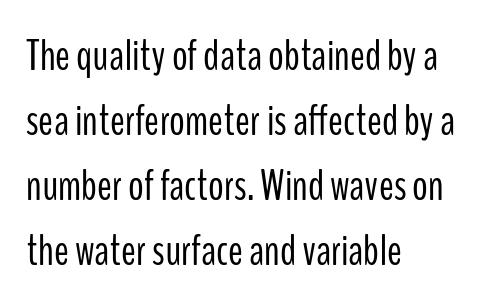
{"serif": "no", "italic": "no", "bold": "no", "weight": "light", "width": "condensed", "stroke_contrast": "low", "x_height": "medium", "monospaced": "no", "underline": "no", "align": "left", "line_spacing": "normal", "line_spacing_ratio": 1.48, "letter_spacing": "normal", "letter_spacing_em": 0.0, "glyph_px": 44}
